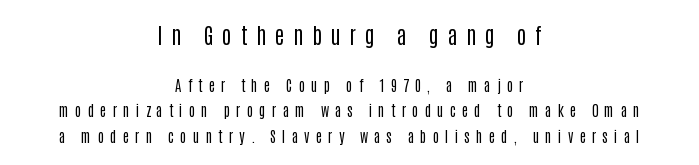
{"italic": "no", "bold": "no", "underline": "no", "align": "center", "line_spacing": "normal", "line_spacing_ratio": 1.7, "letter_spacing": "wide", "letter_spacing_em": 0.4, "larger_block": "first", "size_ratio": 1.47, "glyph_px": 22}
